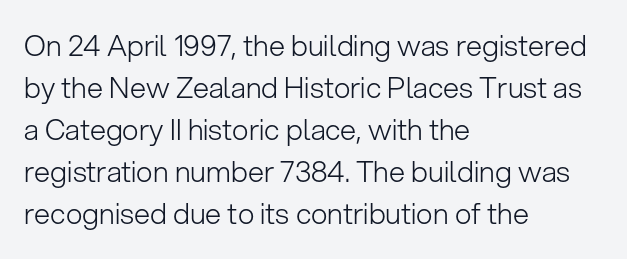
{"serif": "no", "italic": "no", "bold": "no", "weight": "light", "width": "normal", "stroke_contrast": "low", "x_height": "medium", "monospaced": "no", "underline": "no", "align": "left", "line_spacing": "normal", "line_spacing_ratio": 1.45, "letter_spacing": "normal", "letter_spacing_em": 0.0, "glyph_px": 29}
